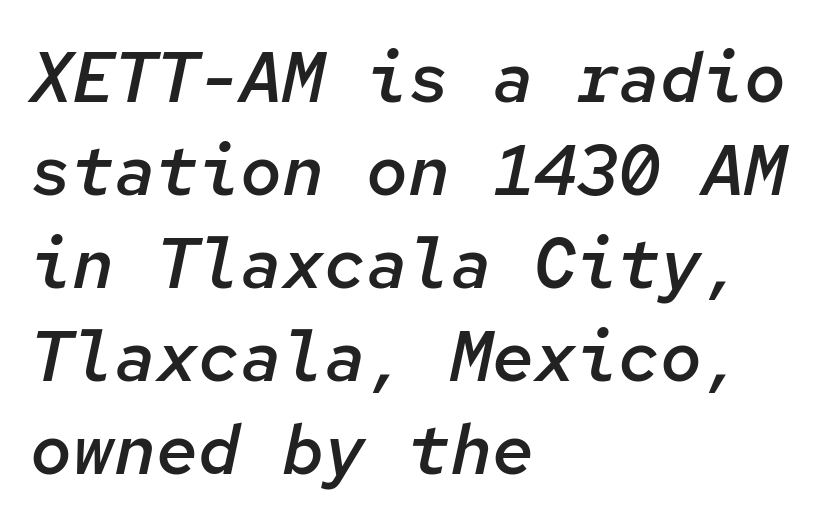
Q: Is the text bold? A: Semi-bold.
Q: Is the text italic (slanted)? A: Yes, it leans right by about 12 degrees.
Q: Is the text underlined? A: No.
Q: How is the paragraph aligned? A: Left-aligned.
Q: Is the spacing between letters normal or unusually wide? A: Normal.
Q: Is the spacing between lines tight, normal or loose? A: Normal.
Q: Width (condensed, normal, or wide)? A: Normal.
Q: Stroke contrast? A: Low.
Q: x-height? A: Medium.
Q: Monospaced? A: Yes.
